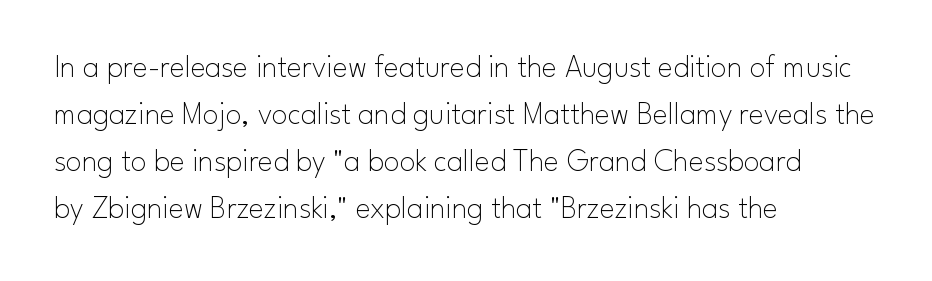
Posture: vertical. This rendering employs a face without finishing strokes, i.e., a sans-serif. The rendering uses a moderate line-height, typical for paragraphs. You could call the tracking neutral — neither tight nor loose.
